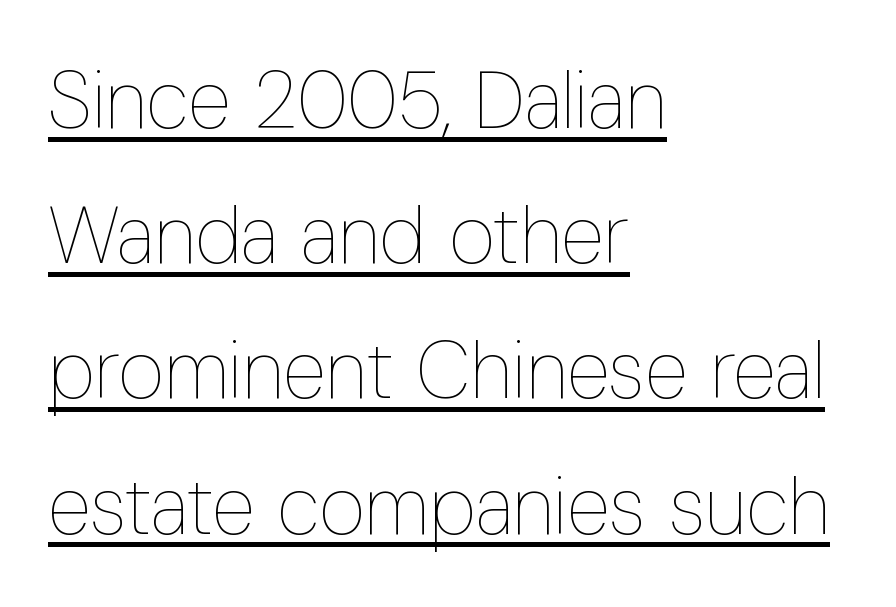
The image shows 80 px thin, condensed type, upright; set left-aligned, normal line spacing (1.69x), normal letter spacing, underlined; low stroke contrast and a medium x-height.
